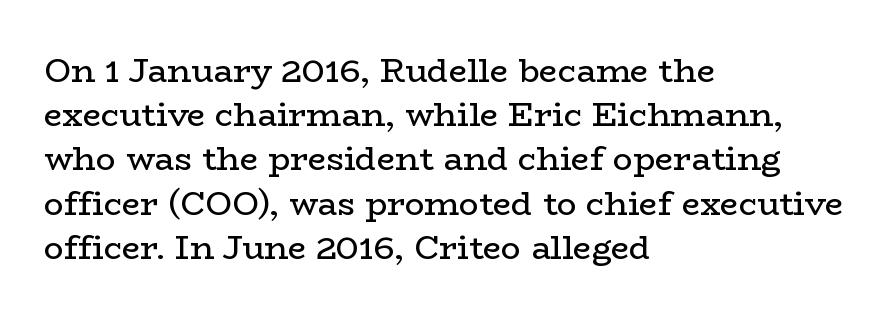
Q: Is the text bold? A: No.
Q: Is the text italic (slanted)? A: No, it is upright.
Q: Is the typeface a serif or a sans-serif typeface? A: Serif.
Q: Is the text underlined? A: No.
Q: How is the paragraph aligned? A: Left-aligned.
Q: Is the spacing between letters normal or unusually wide? A: Normal.
Q: Is the spacing between lines tight, normal or loose? A: Normal.
Q: Width (condensed, normal, or wide)? A: Wide.
Q: Stroke contrast? A: Low.
Q: x-height? A: Medium.
Q: Monospaced? A: No.
